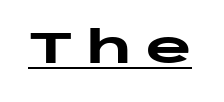
The rendering uses a bold face; every stroke is thick and dark. Nope, no serifs anywhere on these letters. A typesetter would call this proportional, since set widths differ per character. The passage shown has open, widely tracked lettering throughout. Caption: lettering with a line underneath.
